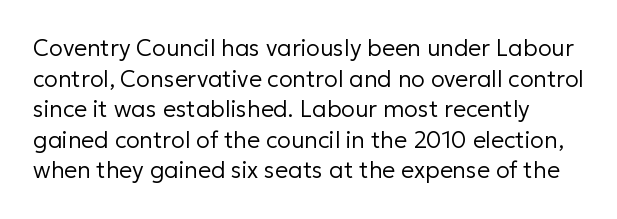
Rule under the text: the space is simply empty. A normal amount of white space separates one row of letters from the next. Stroke thickness stays within the range of a standard reading face or lighter. Characters remain perfectly vertical along every line. Short note: letters normally spaced.
